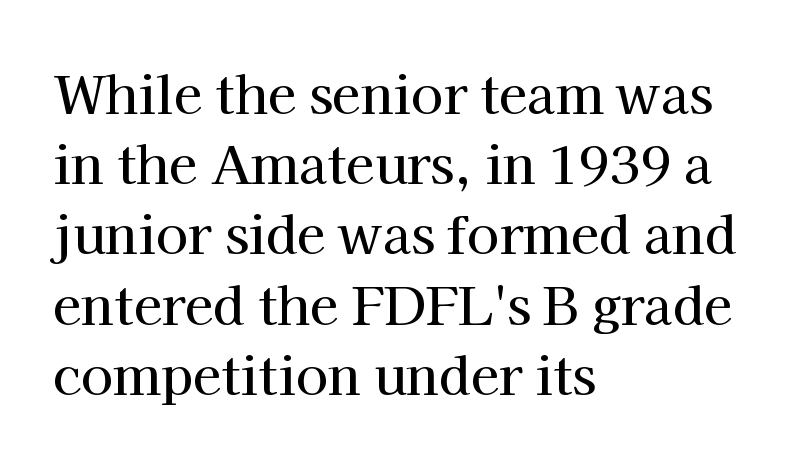
Q: Is the text italic (slanted)? A: No, it is upright.
Q: Is the typeface a serif or a sans-serif typeface? A: Serif.
Q: Is the text underlined? A: No.
Q: How is the paragraph aligned? A: Left-aligned.
Q: Is the spacing between letters normal or unusually wide? A: Normal.
Q: Is the spacing between lines tight, normal or loose? A: Normal.
Q: Width (condensed, normal, or wide)? A: Normal.
Q: Stroke contrast? A: High.
Q: x-height? A: Medium.
Q: Monospaced? A: No.
